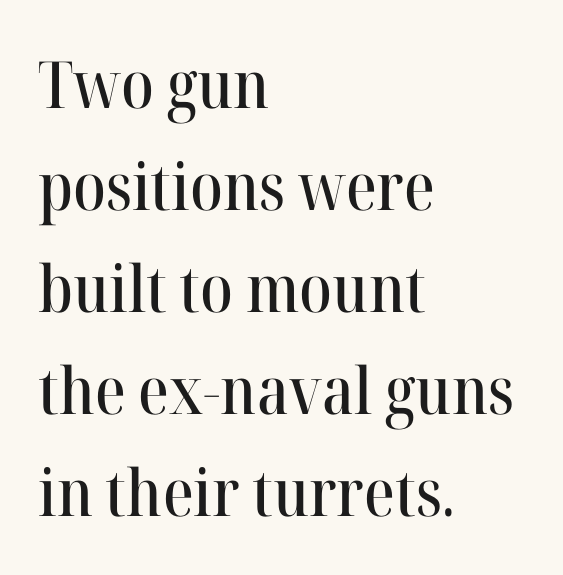
The image shows 65 px serif type, upright; set left-aligned, normal line spacing (1.57x), normal letter spacing, not underlined; high stroke contrast and a medium x-height.
